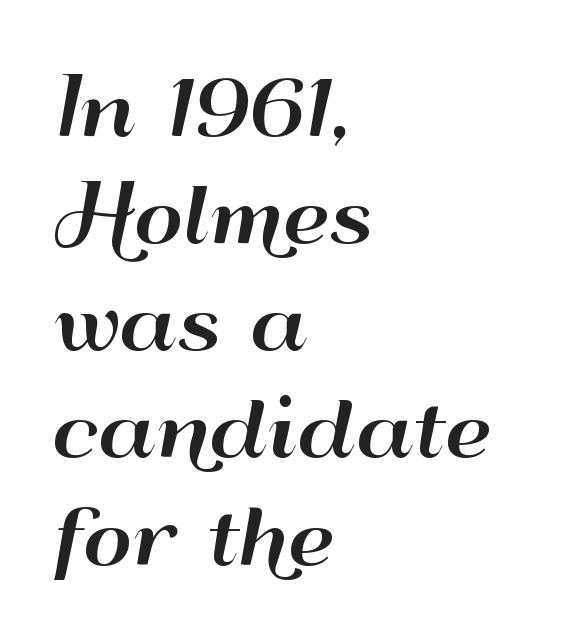
Q: Is the text italic (slanted)? A: Yes.
Q: Is the typeface a serif or a sans-serif typeface? A: Sans-serif.
Q: Is the text underlined? A: No.
Q: How is the paragraph aligned? A: Left-aligned.
Q: Is the spacing between letters normal or unusually wide? A: Normal.
Q: Is the spacing between lines tight, normal or loose? A: Normal.
Q: Width (condensed, normal, or wide)? A: Wide.
Q: Stroke contrast? A: High.
Q: x-height? A: Small.
Q: Monospaced? A: No.
